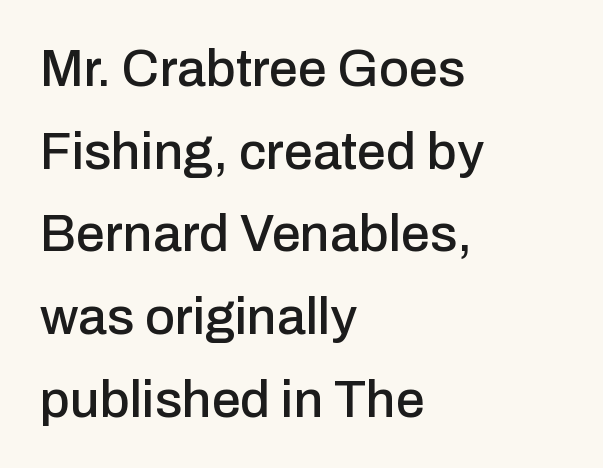
Q: Is the text italic (slanted)? A: No, it is upright.
Q: Is the typeface a serif or a sans-serif typeface? A: Sans-serif.
Q: Is the text underlined? A: No.
Q: How is the paragraph aligned? A: Left-aligned.
Q: Is the spacing between letters normal or unusually wide? A: Normal.
Q: Is the spacing between lines tight, normal or loose? A: Normal.
Q: Width (condensed, normal, or wide)? A: Normal.
Q: Stroke contrast? A: Low.
Q: x-height? A: Medium.
Q: Monospaced? A: No.
